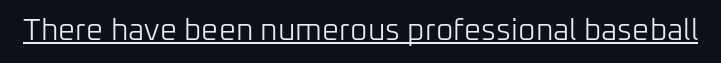
{"serif": "no", "italic": "no", "bold": "no", "weight": "light", "width": "normal", "stroke_contrast": "low", "x_height": "medium", "monospaced": "no", "underline": "yes", "letter_spacing": "normal", "letter_spacing_em": 0.0, "glyph_px": 30}
